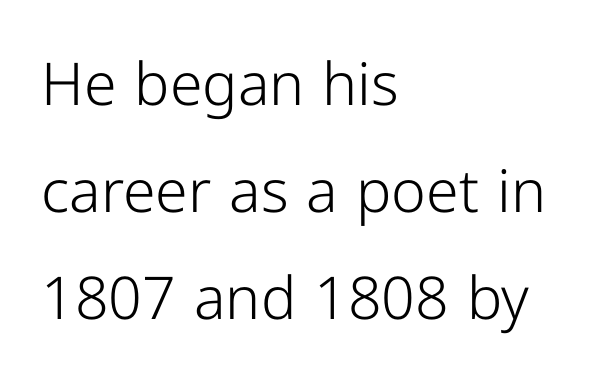
Q: Is the text bold? A: No.
Q: Is the text italic (slanted)? A: No, it is upright.
Q: Is the typeface a serif or a sans-serif typeface? A: Sans-serif.
Q: Is the text underlined? A: No.
Q: How is the paragraph aligned? A: Left-aligned.
Q: Is the spacing between letters normal or unusually wide? A: Normal.
Q: Width (condensed, normal, or wide)? A: Normal.
Q: Stroke contrast? A: Low.
Q: x-height? A: Medium.
Q: Monospaced? A: No.
